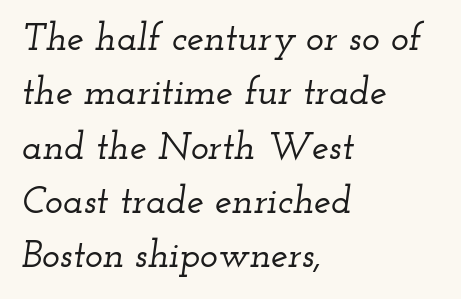
{"serif": "yes", "italic": "yes", "lean": "right", "slant_degrees": 12, "width": "wide", "stroke_contrast": "low", "x_height": "small", "monospaced": "no", "underline": "no", "align": "left", "line_spacing": "normal", "line_spacing_ratio": 1.43, "letter_spacing": "normal", "letter_spacing_em": 0.0, "glyph_px": 38}
